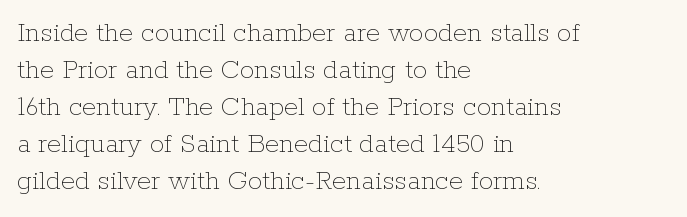
Q: Is the text bold? A: No.
Q: Is the text italic (slanted)? A: No, it is upright.
Q: Is the text underlined? A: No.
Q: How is the paragraph aligned? A: Left-aligned.
Q: Is the spacing between letters normal or unusually wide? A: Normal.
Q: Is the spacing between lines tight, normal or loose? A: Normal.
Q: Width (condensed, normal, or wide)? A: Normal.
Q: Stroke contrast? A: Low.
Q: x-height? A: Medium.
Q: Monospaced? A: No.
